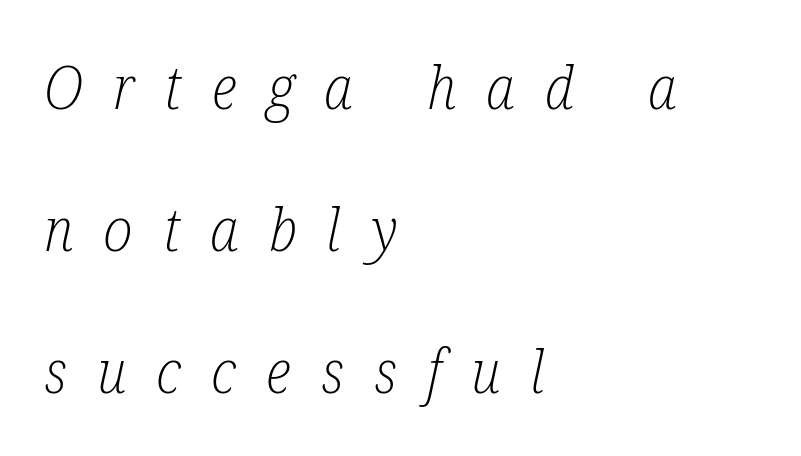
Q: Is the text bold? A: No.
Q: Is the text italic (slanted)? A: Yes, it leans right by about 12 degrees.
Q: Is the typeface a serif or a sans-serif typeface? A: Serif.
Q: Is the text underlined? A: No.
Q: How is the paragraph aligned? A: Left-aligned.
Q: Is the spacing between letters normal or unusually wide? A: Unusually wide.
Q: Is the spacing between lines tight, normal or loose? A: Loose.
Q: Width (condensed, normal, or wide)? A: Condensed.
Q: Stroke contrast? A: Low.
Q: x-height? A: Medium.
Q: Monospaced? A: No.
